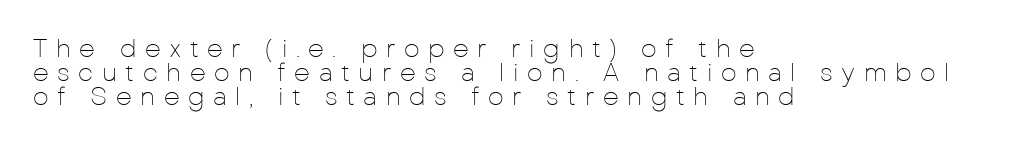
{"italic": "no", "bold": "no", "underline": "no", "align": "left", "line_spacing": "tight", "line_spacing_ratio": 0.97, "letter_spacing": "wide", "letter_spacing_em": 0.34, "glyph_px": 25}
